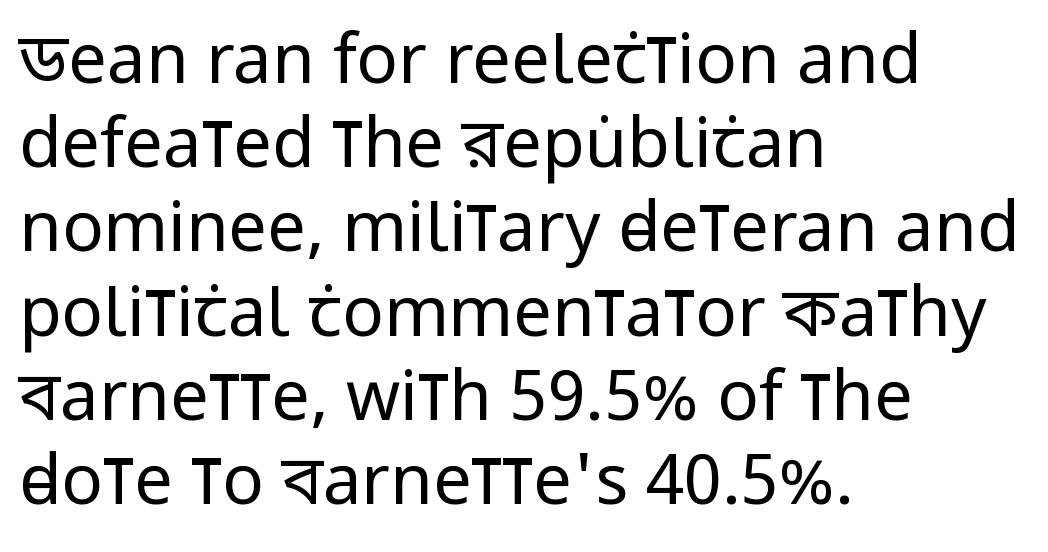
One-word summary of the alignment: left. The specimen omits any rule beneath the text block's lines. These lines are rendered in a variable-pitch font. Here the glyphs are tracked normally, forming tight word shapes. Tall strokes in this sample are plumb rather than angled.
